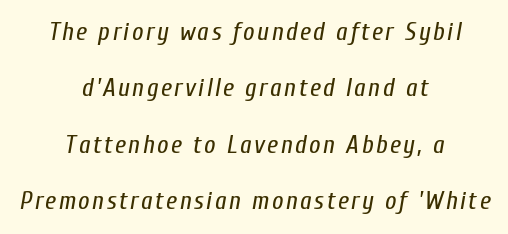
A light-to-regular cut is what we see here. The lines are quadded center. Each new line begins a long way beneath the previous one. Plain, unruled lines of type. The font's italic variant was chosen for this text.
